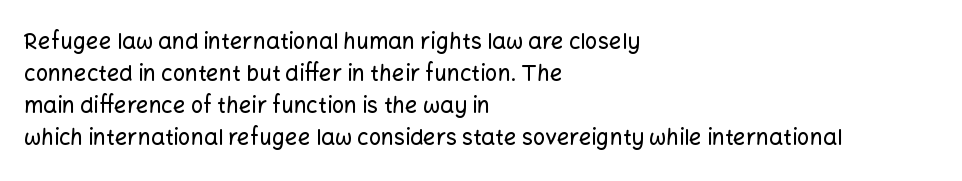
Left-aligned paragraph, ragged on the right. Rendered with straight, roman letterforms. Successive baselines arrive at the customary interval. Descenders are the only things crossing below the line. Is the letter spacing exaggerated? No — it looks like the ordinary default.
